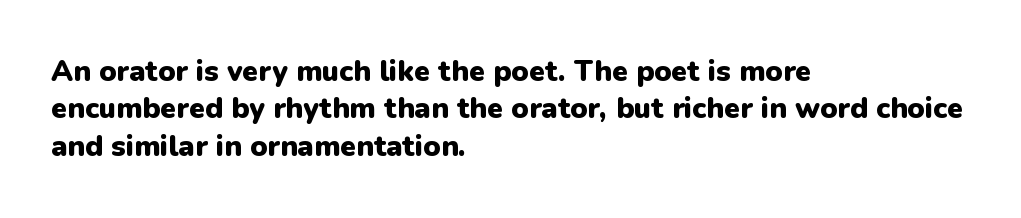
Q: Is the text bold? A: Yes.
Q: Is the text italic (slanted)? A: No, it is upright.
Q: Is the typeface a serif or a sans-serif typeface? A: Sans-serif.
Q: Is the text underlined? A: No.
Q: How is the paragraph aligned? A: Left-aligned.
Q: Is the spacing between letters normal or unusually wide? A: Normal.
Q: Is the spacing between lines tight, normal or loose? A: Normal.
Q: Width (condensed, normal, or wide)? A: Normal.
Q: Stroke contrast? A: Low.
Q: x-height? A: Medium.
Q: Monospaced? A: No.
